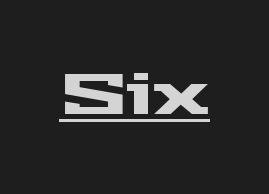
The specimen reads as upright at a glance. The passage shown is underscored from start to finish. Spacing verdict: proportional, widths tailored to each character. Font category for this specimen: sans-serif.
